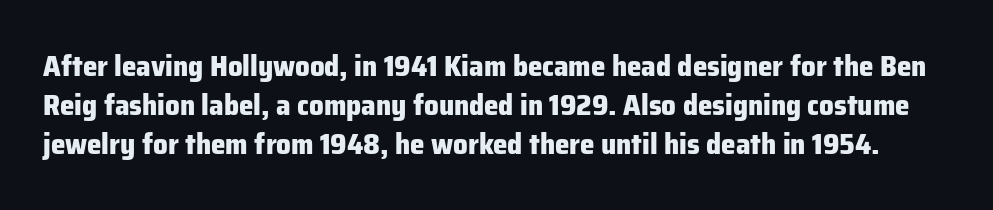
Q: Is the text bold? A: Yes.
Q: Is the text italic (slanted)? A: No, it is upright.
Q: Is the typeface a serif or a sans-serif typeface? A: Sans-serif.
Q: Is the text underlined? A: No.
Q: Is the spacing between letters normal or unusually wide? A: Normal.
Q: Is the spacing between lines tight, normal or loose? A: Normal.
Q: Width (condensed, normal, or wide)? A: Normal.
Q: Stroke contrast? A: Low.
Q: x-height? A: Medium.
Q: Monospaced? A: No.
